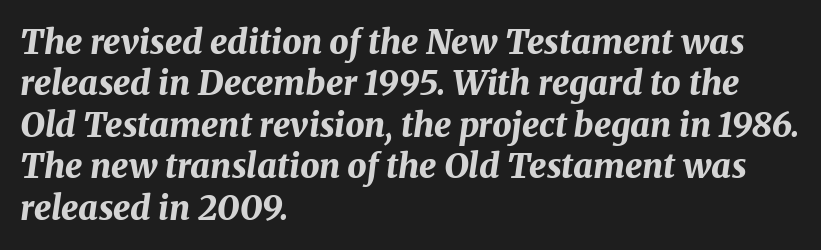
Q: Is the text bold? A: Yes.
Q: Is the text italic (slanted)? A: Yes, it leans right by about 8 degrees.
Q: Is the text underlined? A: No.
Q: How is the paragraph aligned? A: Left-aligned.
Q: Is the spacing between letters normal or unusually wide? A: Normal.
Q: Width (condensed, normal, or wide)? A: Normal.
Q: Stroke contrast? A: Medium.
Q: x-height? A: Medium.
Q: Monospaced? A: No.
